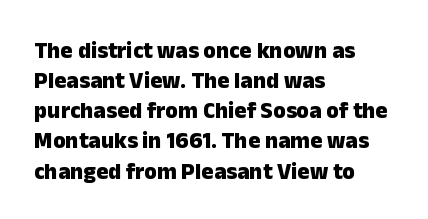
The image shows 23 px bold type, upright; set left-aligned, normal line spacing (1.31x), normal letter spacing, not underlined.
